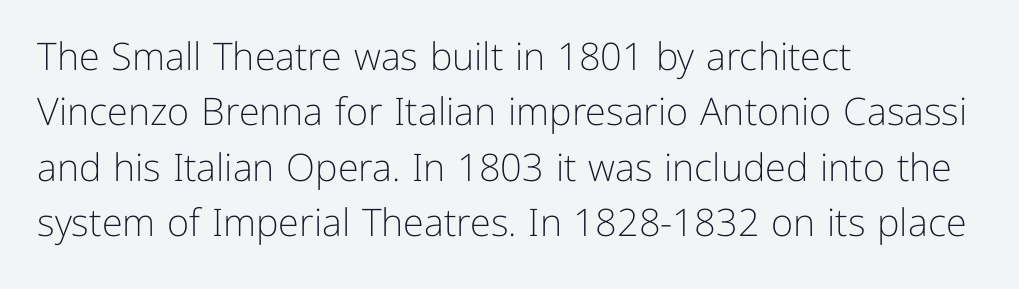
{"serif": "no", "italic": "no", "bold": "no", "weight": "light", "width": "normal", "stroke_contrast": "low", "x_height": "medium", "monospaced": "no", "underline": "no", "align": "left", "line_spacing": "normal", "line_spacing_ratio": 1.46, "letter_spacing": "normal", "letter_spacing_em": 0.0, "glyph_px": 38}
